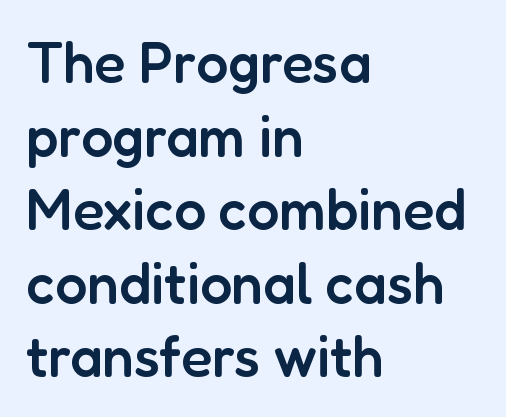
The letters advance in unequal steps, a hallmark of proportional type. A student would call this left alignment; a typographer would say flush left, rag right. It's the straight-up-and-down kind of type. The rows are spaced the way most documents space them.
